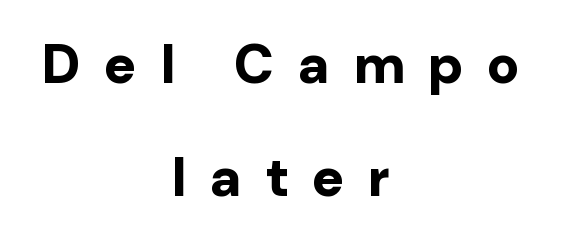
Visually the block forms a symmetrical silhouette, jagged on both flanks. The lines are spread far apart with generous leading. Does extra space separate the letters? Yes, quite a lot of it. The face used here is proportionally spaced, like ordinary book or web type. This sample uses an upright cut, with every glyph sitting square on the baseline.
